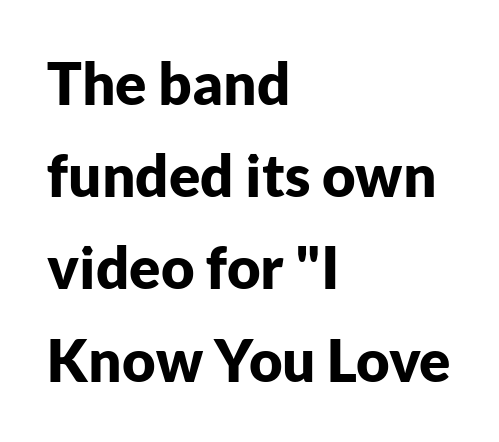
Is this a fixed-width face? No — the glyphs have proportional, varying widths. Short note: letters normally spaced. The passage shown is typeset with a sans-serif family. Designer's note — italics off, roman on. Reading down the block, your eye returns to a fixed left position each line. Type without underlining.
